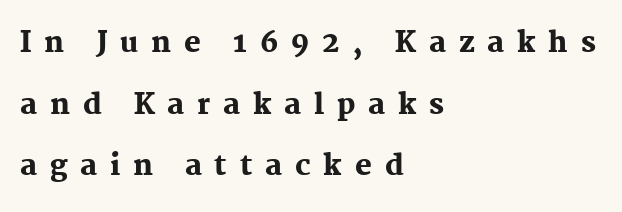
Q: Is the text bold? A: Yes.
Q: Is the text italic (slanted)? A: No, it is upright.
Q: Is the typeface a serif or a sans-serif typeface? A: Serif.
Q: Is the text underlined? A: No.
Q: How is the paragraph aligned? A: Left-aligned.
Q: Is the spacing between letters normal or unusually wide? A: Unusually wide.
Q: Is the spacing between lines tight, normal or loose? A: Loose.
Q: Width (condensed, normal, or wide)? A: Normal.
Q: Stroke contrast? A: Medium.
Q: x-height? A: Medium.
Q: Monospaced? A: No.
